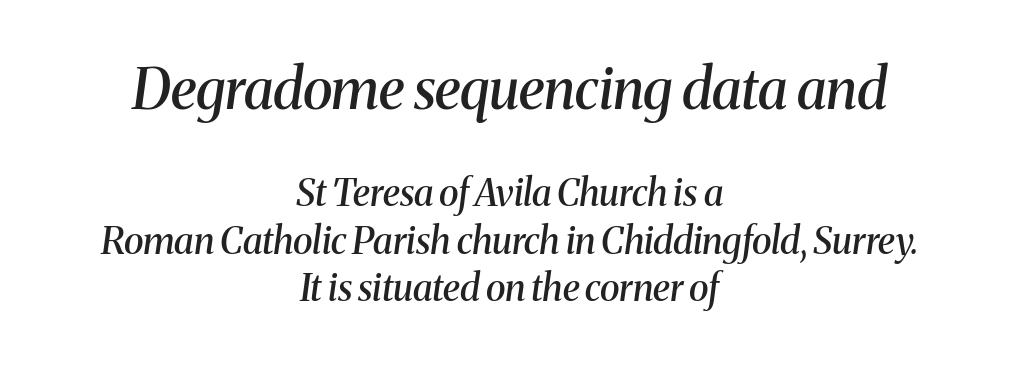
Q: Is the text bold? A: Semi-bold.
Q: Is the text italic (slanted)? A: Yes, it leans right by about 8 degrees.
Q: Is the typeface a serif or a sans-serif typeface? A: Serif.
Q: Is the text underlined? A: No.
Q: How is the paragraph aligned? A: Centered.
Q: Is the spacing between letters normal or unusually wide? A: Normal.
Q: Is the spacing between lines tight, normal or loose? A: Normal.
Q: Which block of text is set in a larger size, the first (top) or the second (bottom)? A: The first (top) one.
Q: Width (condensed, normal, or wide)? A: Normal.
Q: Stroke contrast? A: Medium.
Q: x-height? A: Medium.
Q: Monospaced? A: No.
